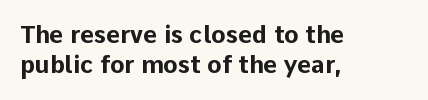
The ragged edge is on the right, which tells us the setting is flush left. The space beneath each line is pristine and unruled. This rendering leaves character spacing at its baseline value. The passage shown stacks its lines at a standard gap. Italic? Not at all — the glyphs are vertical. Emphasis by weight is at full strength: bold.
